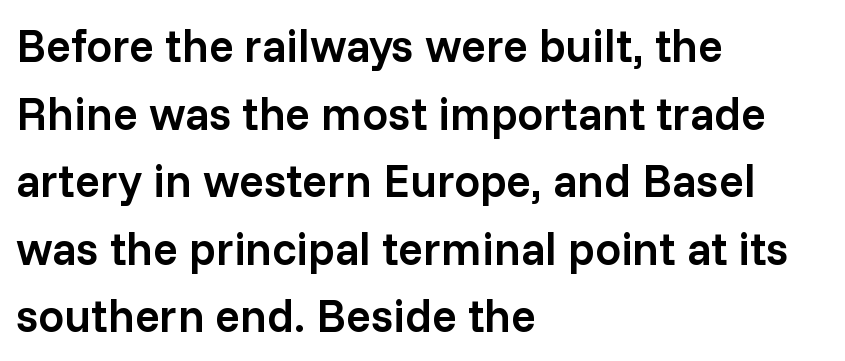
Spacing verdict: proportional, widths tailored to each character. Quick note: not italic, upright. Does the copy run flush right? No — it runs flush left. The characters display no serif detailing; their extremities are plain. Letters rest on an invisible, unmarked baseline. Firm but not heavy-handed strokes: this text is semibold.
